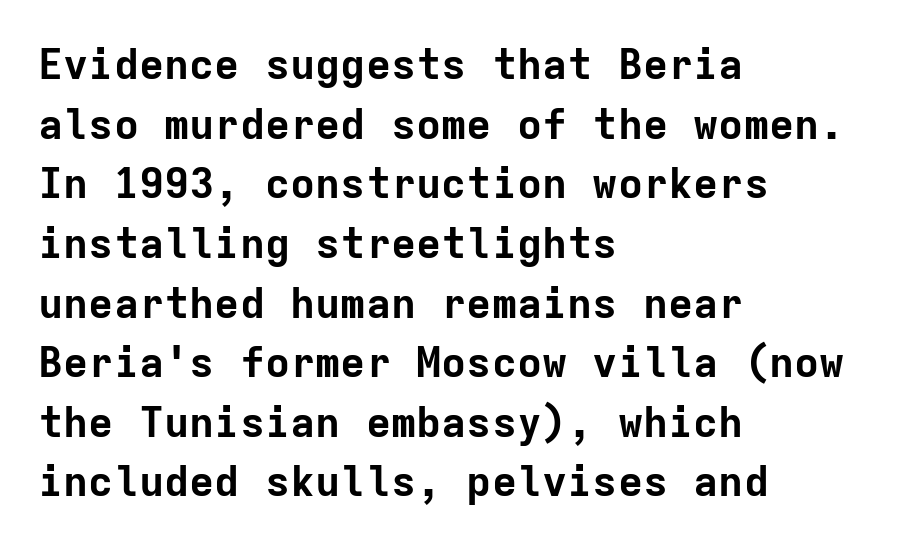
The image shows 42 px bold sans-serif type, upright, monospaced; set left-aligned, normal line spacing (1.42x), normal letter spacing, not underlined; low stroke contrast and a medium x-height.
